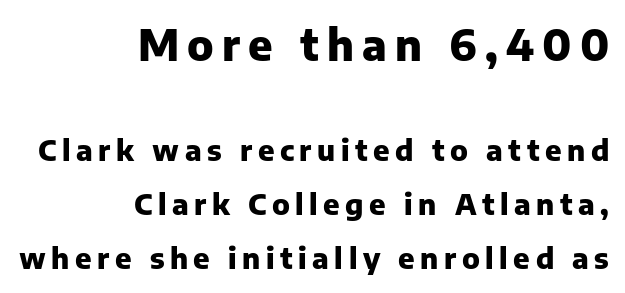
{"serif": "no", "italic": "no", "bold": "yes", "weight": "heavy", "width": "normal", "stroke_contrast": "low", "x_height": "medium", "monospaced": "no", "underline": "no", "align": "right", "line_spacing_ratio": 1.87, "larger_block": "first", "size_ratio": 1.48, "glyph_px": 43}
